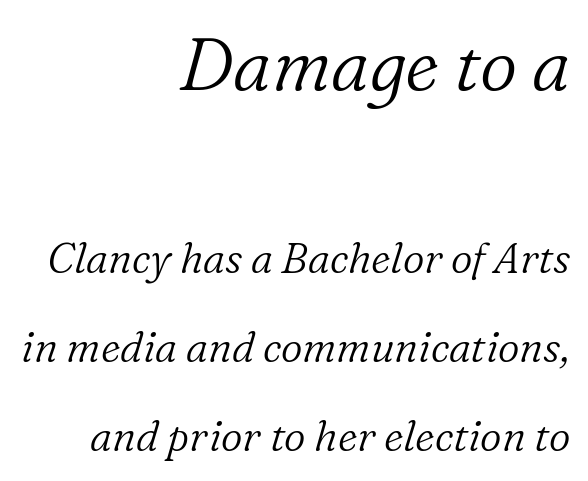
Q: Is the text bold? A: No.
Q: Is the text italic (slanted)? A: Yes, it leans right by about 16 degrees.
Q: Is the typeface a serif or a sans-serif typeface? A: Serif.
Q: Is the text underlined? A: No.
Q: How is the paragraph aligned? A: Right-aligned.
Q: Is the spacing between letters normal or unusually wide? A: Normal.
Q: Is the spacing between lines tight, normal or loose? A: Loose.
Q: Which block of text is set in a larger size, the first (top) or the second (bottom)? A: The first (top) one.
Q: Width (condensed, normal, or wide)? A: Normal.
Q: Stroke contrast? A: Low.
Q: x-height? A: Medium.
Q: Monospaced? A: No.
